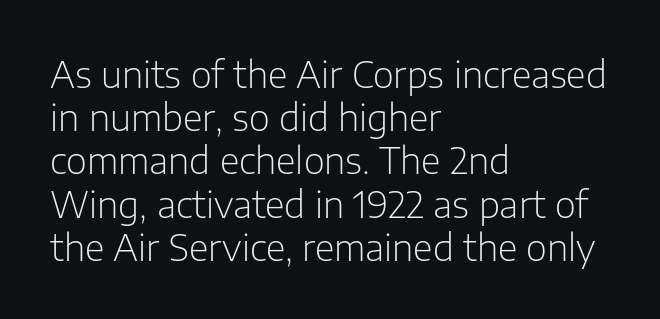
The image shows 36 px light sans-serif type, upright; set left-aligned, line spacing 1.2x, normal letter spacing, not underlined; low stroke contrast and a medium x-height.
